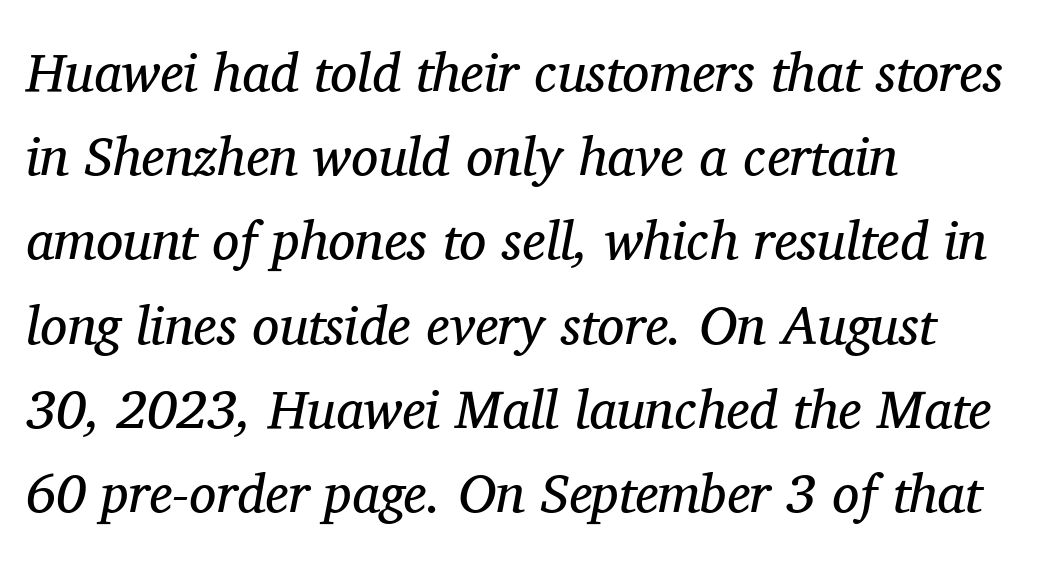
Q: Is the text bold? A: No.
Q: Is the text italic (slanted)? A: Yes, it leans right by about 11 degrees.
Q: Is the typeface a serif or a sans-serif typeface? A: Serif.
Q: Is the text underlined? A: No.
Q: How is the paragraph aligned? A: Left-aligned.
Q: Is the spacing between letters normal or unusually wide? A: Normal.
Q: Is the spacing between lines tight, normal or loose? A: Normal.
Q: Width (condensed, normal, or wide)? A: Normal.
Q: Stroke contrast? A: Medium.
Q: x-height? A: Medium.
Q: Monospaced? A: No.
